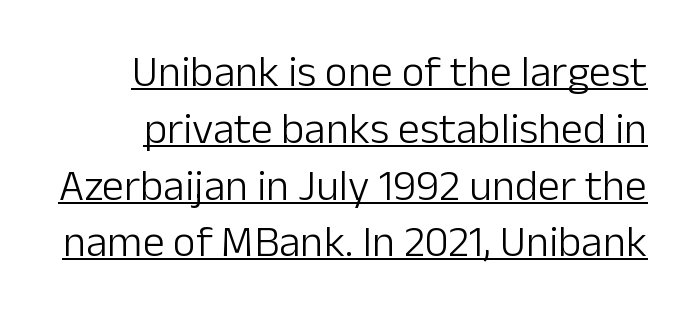
{"serif": "no", "italic": "no", "bold": "no", "weight": "light", "width": "normal", "stroke_contrast": "low", "x_height": "medium", "monospaced": "no", "underline": "yes", "line_spacing": "normal", "line_spacing_ratio": 1.29, "letter_spacing": "normal", "letter_spacing_em": 0.0, "glyph_px": 44}
